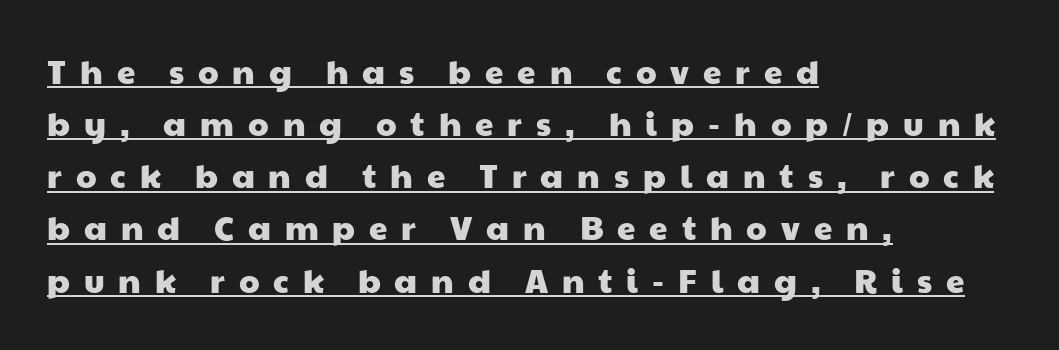
The image shows 33 px wide sans-serif type; set left-aligned, normal line spacing (1.58x), unusually wide letter spacing (+0.42 em), underlined; low stroke contrast and a medium x-height.
